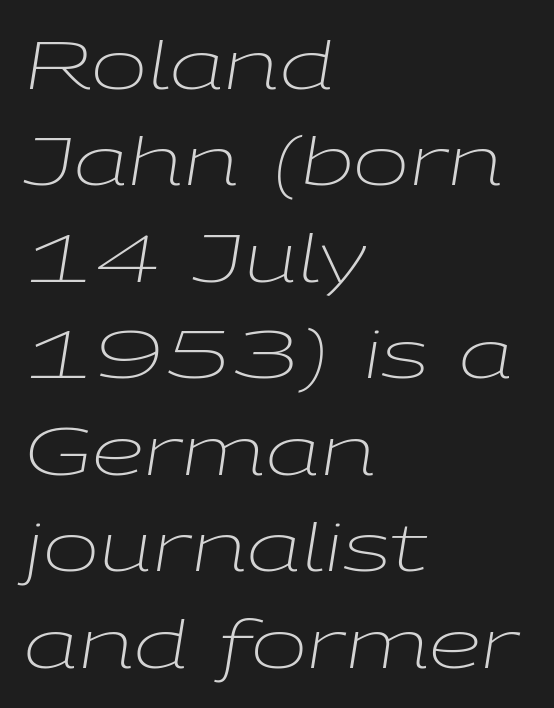
The image shows 67 px light, wide type, italic (leaning right); set left-aligned, normal line spacing (1.44x), normal letter spacing, not underlined; low stroke contrast and a medium x-height.
